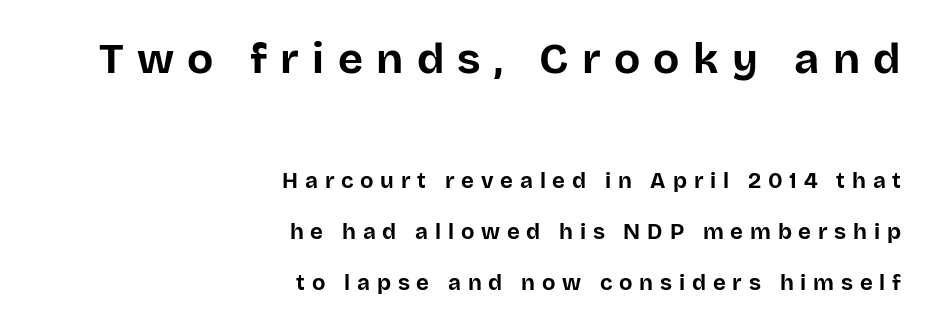
{"serif": "no", "italic": "no", "bold": "yes", "weight": "bold", "width": "normal", "stroke_contrast": "low", "x_height": "large", "monospaced": "no", "underline": "no", "align": "right", "line_spacing": "loose", "line_spacing_ratio": 2.32, "letter_spacing": "wide", "letter_spacing_em": 0.31, "larger_block": "first", "size_ratio": 1.95, "glyph_px": 43}
